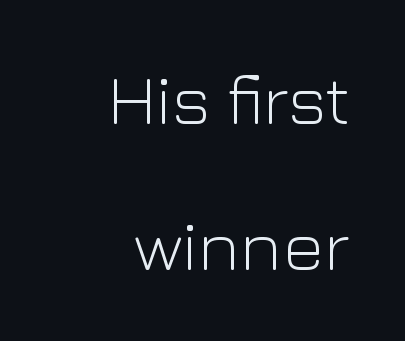
Q: Is the text bold? A: No.
Q: Is the text italic (slanted)? A: No, it is upright.
Q: Is the typeface a serif or a sans-serif typeface? A: Sans-serif.
Q: Is the text underlined? A: No.
Q: How is the paragraph aligned? A: Right-aligned.
Q: Is the spacing between letters normal or unusually wide? A: Normal.
Q: Is the spacing between lines tight, normal or loose? A: Loose.
Q: Width (condensed, normal, or wide)? A: Normal.
Q: Stroke contrast? A: Low.
Q: x-height? A: Medium.
Q: Monospaced? A: No.
